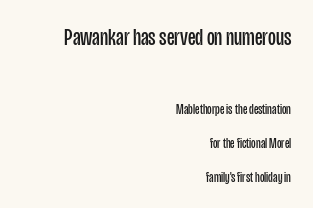
The image shows 24 px text type, upright; set right-aligned, loose line spacing (2.43x), normal letter spacing, not underlined; the first (top) block is 1.71x larger.
